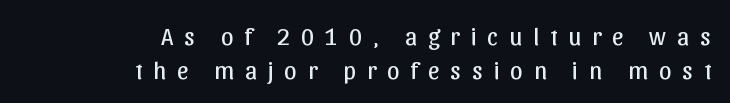
Compared with typical body copy, the letter spacing here is much looser. Right-aligned paragraph, ragged on the left. If you drew a line through each stem, it would be perfectly vertical. Any mark beneath the type? The region is blank. A typesetter would call this leading conventional body-copy spacing. Is the type heavy? It reads as light-to-regular instead.
